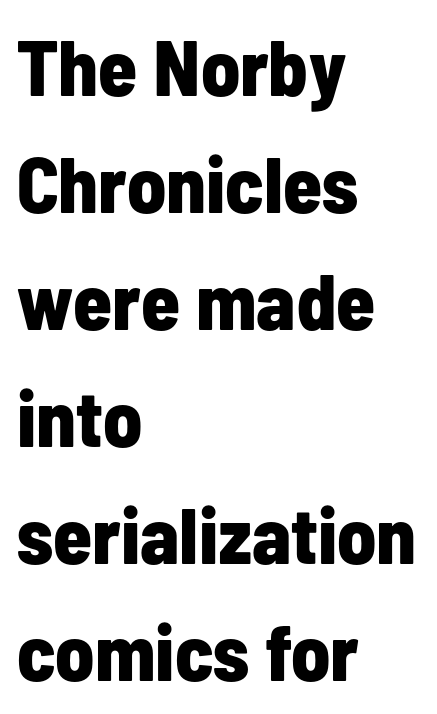
If you drew a line through each stem, it would be perfectly vertical. A typesetter would call this proportional, since set widths differ per character. Leading matches the norm, producing a regular column. Classification — sans serif. The type is set solid horizontally, with unmodified tracking. Notice how thick the strokes are: this is what a full bold looks like.
